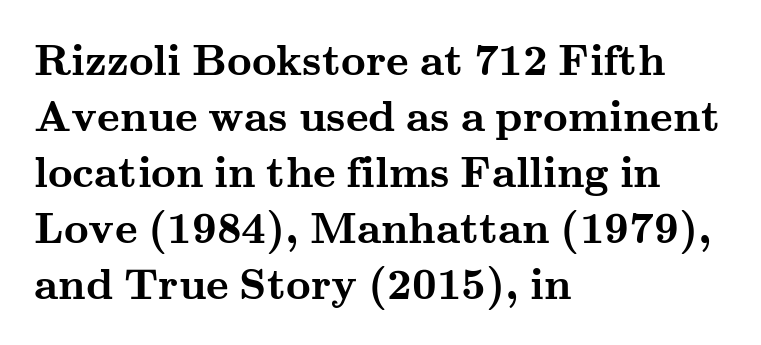
Q: Is the text bold? A: Yes.
Q: Is the text italic (slanted)? A: No, it is upright.
Q: Is the typeface a serif or a sans-serif typeface? A: Serif.
Q: Is the text underlined? A: No.
Q: How is the paragraph aligned? A: Left-aligned.
Q: Is the spacing between letters normal or unusually wide? A: Normal.
Q: Is the spacing between lines tight, normal or loose? A: Normal.
Q: Width (condensed, normal, or wide)? A: Wide.
Q: Stroke contrast? A: Medium.
Q: x-height? A: Small.
Q: Monospaced? A: No.
